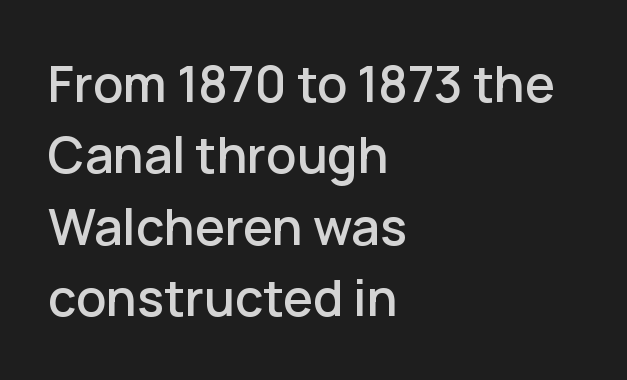
The image shows 50 px sans-serif type, upright; set left-aligned, normal line spacing (1.43x), normal letter spacing, not underlined; low stroke contrast and a medium x-height.
